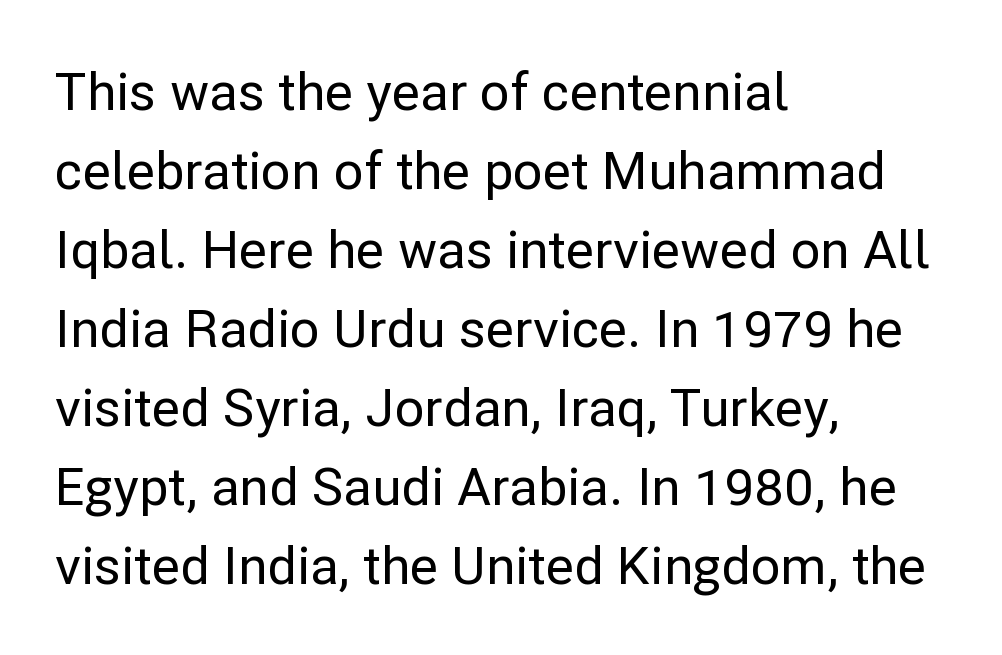
The image shows 52 px sans-serif type, upright; set left-aligned, normal line spacing (1.52x), normal letter spacing, not underlined; low stroke contrast and a medium x-height.
